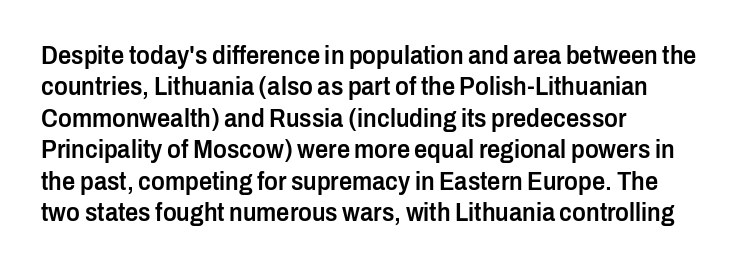
Here the glyphs are tracked normally, forming tight word shapes. Posture: vertical. Quick note: underline off. In CSS terms this would be text-align: left. This is moderately heavy type, rendered in semibold.
